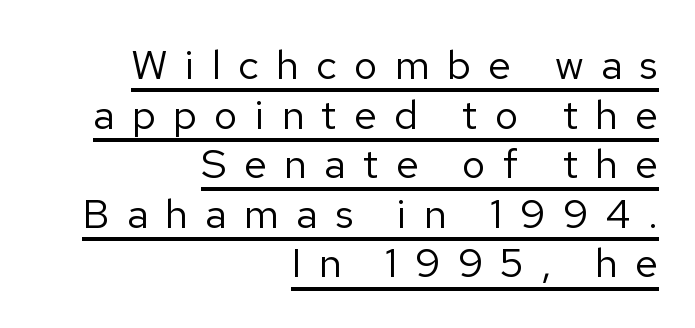
Q: Is the text bold? A: No.
Q: Is the text italic (slanted)? A: No, it is upright.
Q: Is the typeface a serif or a sans-serif typeface? A: Sans-serif.
Q: Is the text underlined? A: Yes.
Q: How is the paragraph aligned? A: Right-aligned.
Q: Is the spacing between letters normal or unusually wide? A: Unusually wide.
Q: Width (condensed, normal, or wide)? A: Normal.
Q: Stroke contrast? A: Low.
Q: x-height? A: Medium.
Q: Monospaced? A: No.
